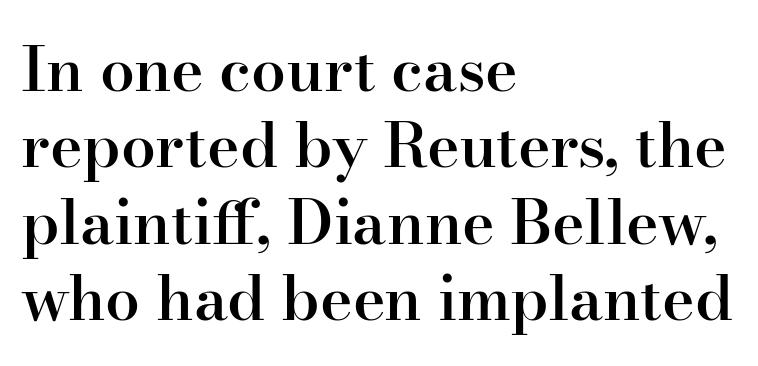
The image shows 62 px semibold serif type, upright; set left-aligned, line spacing 1.23x, normal letter spacing, not underlined; high stroke contrast and a small x-height.
